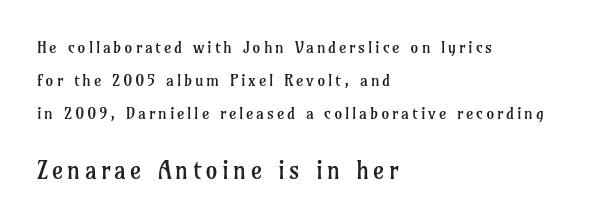
Nope, not italic — everything's standing straight. Letters rest on an invisible, unmarked baseline. Is the block centered? No — it sits flush against the left margin. Leading: increased. Top chunk: small. Bottom chunk: large. Weight: regular or lighter.
